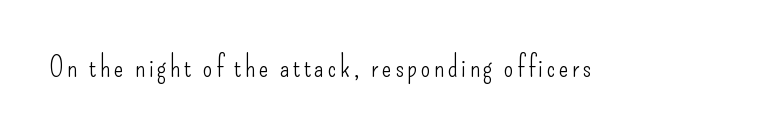
Type without underlining. Think of a printed novel: that variable character pitch is what you see here. Is the type heavy? It reads as light-to-regular instead. Style check: upright.
